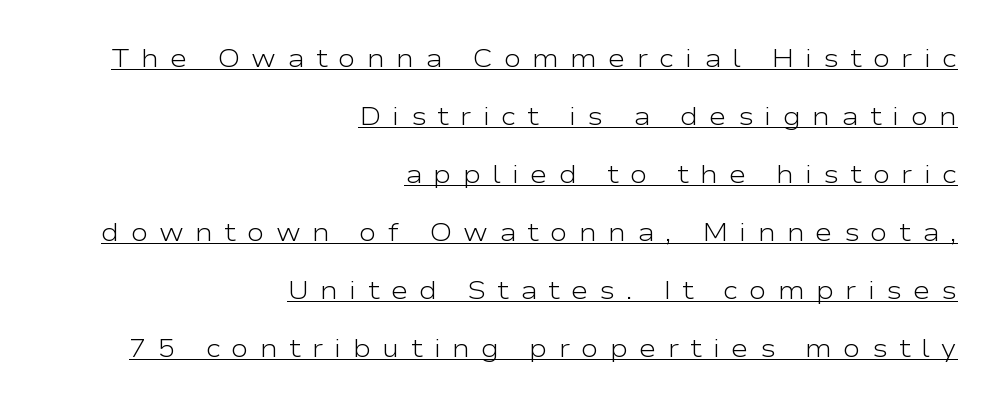
Upright lettering throughout. Compared with a flush-left layout, this one pins lines to the opposite, right side. There is plenty of visible air inserted between adjacent glyphs. A rule runs beneath these lines of type. Bold? No — there's no thickening of the strokes.
